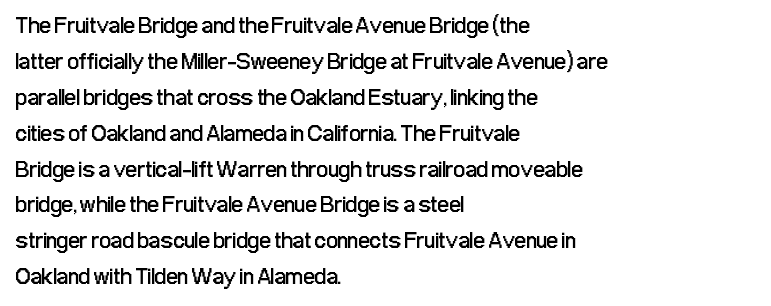
Q: Is the text bold? A: No.
Q: Is the text italic (slanted)? A: No, it is upright.
Q: Is the text underlined? A: No.
Q: How is the paragraph aligned? A: Left-aligned.
Q: Is the spacing between letters normal or unusually wide? A: Normal.
Q: Is the spacing between lines tight, normal or loose? A: Normal.
